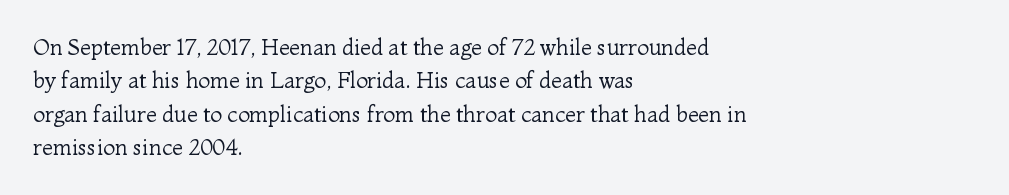
Summary of vertical rhythm: regular, with standard interline spacing. No extra ink here — the face is not bold. Quick note: not italic, upright. Horizontal alignment here is leftward, the default for most running prose.
